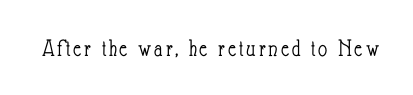
The type sits square on the baseline with zero lean. The strip under each line holds only bare page. Stroke thickness stays within the range of a standard reading face or lighter.
